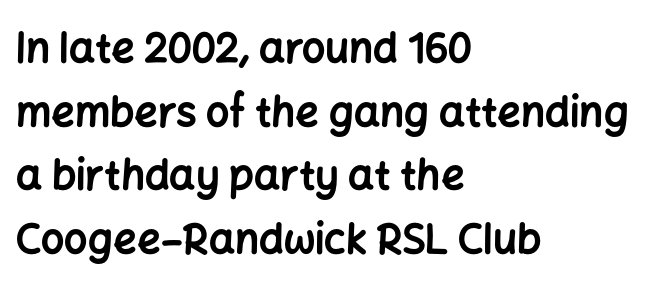
{"serif": "no", "italic": "no", "bold": "yes", "weight": "bold", "width": "normal", "stroke_contrast": "low", "x_height": "medium", "monospaced": "no", "underline": "no", "align": "left", "line_spacing": "normal", "line_spacing_ratio": 1.55, "letter_spacing": "normal", "letter_spacing_em": 0.0, "glyph_px": 41}
